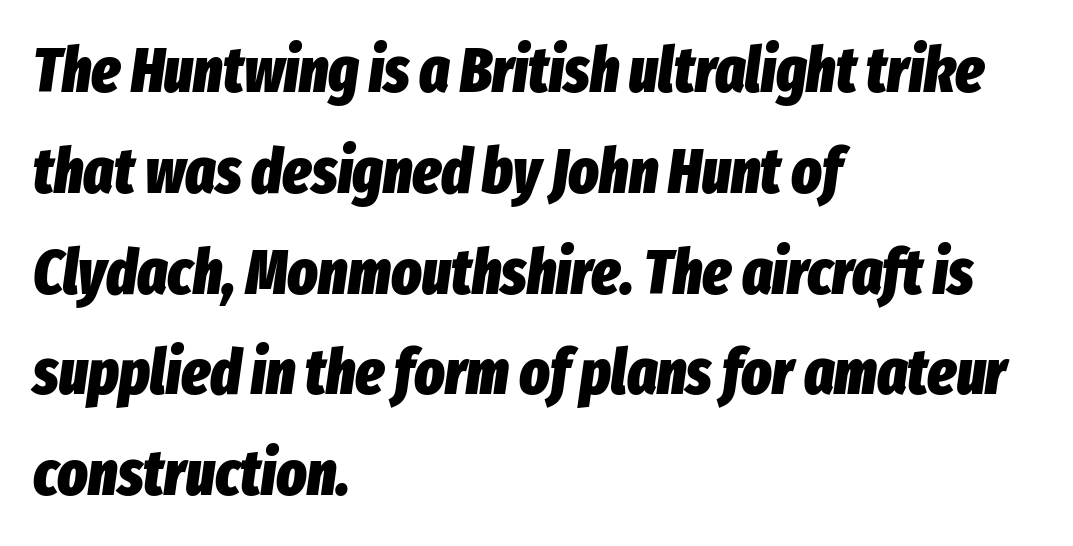
Line beginnings align vertically; line endings do not. Plain, unruled lines of type. This sample has the flowing, uneven cadence of proportional lettering. This rendering leaves character spacing at its baseline value.
